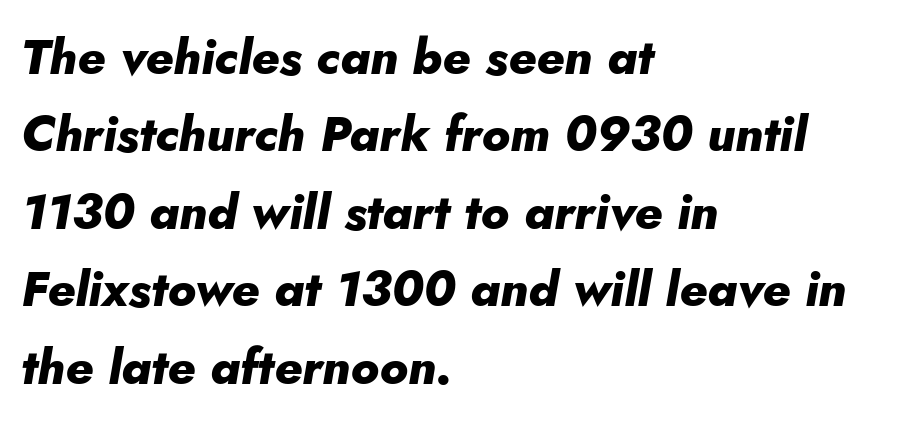
Q: Is the text bold? A: Yes.
Q: Is the text italic (slanted)? A: Yes, it leans right by about 10 degrees.
Q: Is the text underlined? A: No.
Q: How is the paragraph aligned? A: Left-aligned.
Q: Is the spacing between letters normal or unusually wide? A: Normal.
Q: Is the spacing between lines tight, normal or loose? A: Normal.
Q: Width (condensed, normal, or wide)? A: Normal.
Q: Stroke contrast? A: Low.
Q: x-height? A: Small.
Q: Monospaced? A: No.
